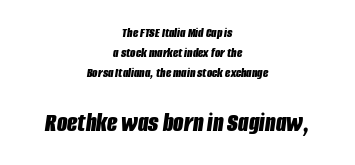
{"italic": "yes", "lean": "right", "slant_degrees": 8, "bold": "yes", "underline": "no", "align": "center", "line_spacing": "normal", "line_spacing_ratio": 1.44, "letter_spacing": "normal", "letter_spacing_em": 0.0, "larger_block": "second", "size_ratio": 1.93, "glyph_px": 27}
